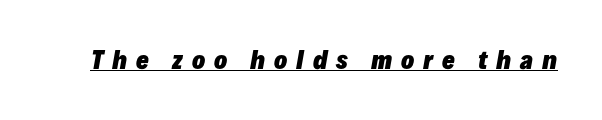
Underlining? Definitely there. Quick note: italic. Each word looks stretched out because of the extra space between its letters. The sample has been set heavy, in full bold.
